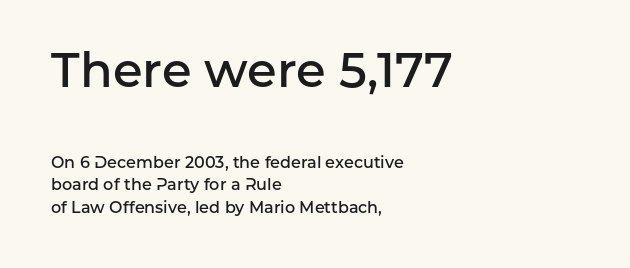
The image shows 48 px semibold sans-serif type, upright; set left-aligned, normal line spacing (1.39x), normal letter spacing, not underlined; the first (top) block is 3.0x larger; low stroke contrast and a medium x-height.
